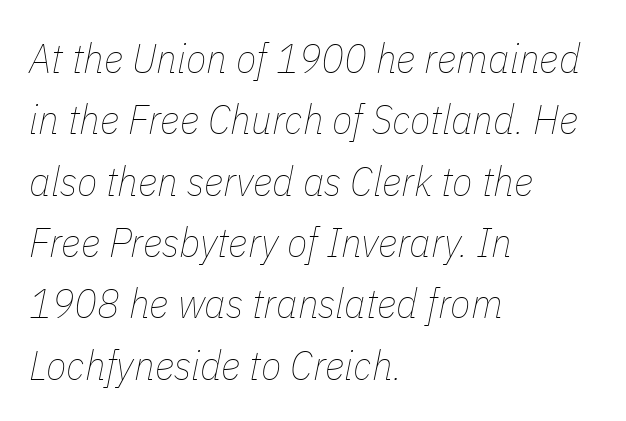
Q: Is the text bold? A: No.
Q: Is the text italic (slanted)? A: Yes, it leans right by about 11 degrees.
Q: Is the text underlined? A: No.
Q: How is the paragraph aligned? A: Left-aligned.
Q: Is the spacing between letters normal or unusually wide? A: Normal.
Q: Is the spacing between lines tight, normal or loose? A: Normal.
Q: Width (condensed, normal, or wide)? A: Condensed.
Q: Stroke contrast? A: Low.
Q: x-height? A: Medium.
Q: Monospaced? A: No.
